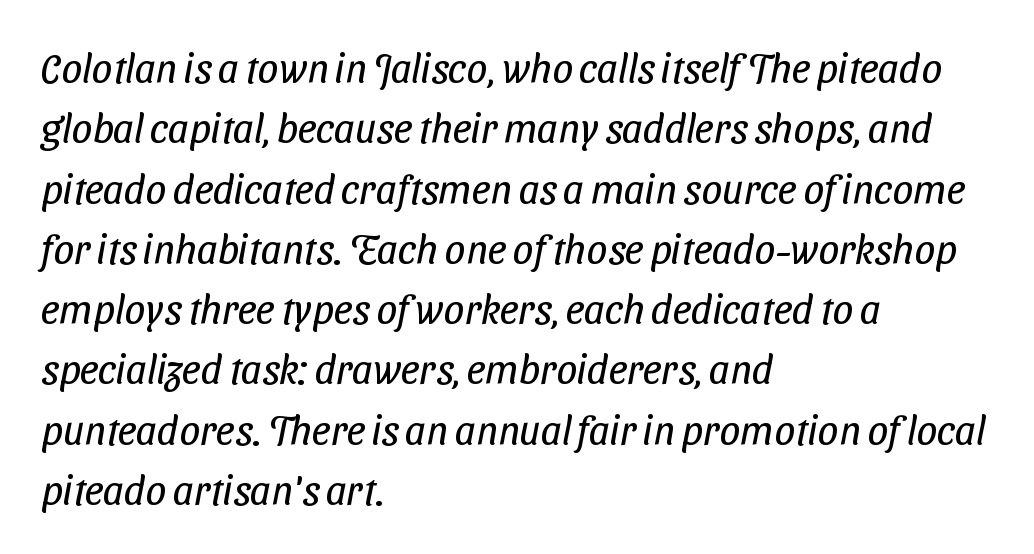
Each word holds together tightly as a unit, with standard inter-letter gaps. You could not count columns in this text — the font is proportionally spaced. Regarding leading, the lines here are spaced in the standard way. Each letter's strokes conclude bluntly, with no projecting serifs. Nothing heavy about these letters — not bold at all. A classic flush-left, rag-right setting is used for this passage.
